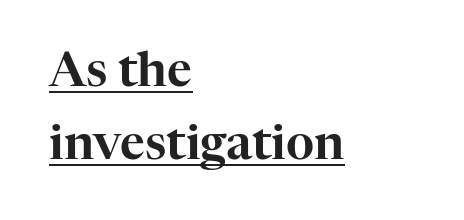
The horizontal fit of the characters is conventional and even. A typesetter would mark this as roman, not italic. Line starts are locked; line ends wander. What kind of face is this? One with serifs. Horizontal bands of white between lines are of average thickness. Varying glyph widths throughout — classic text-font behaviour.
